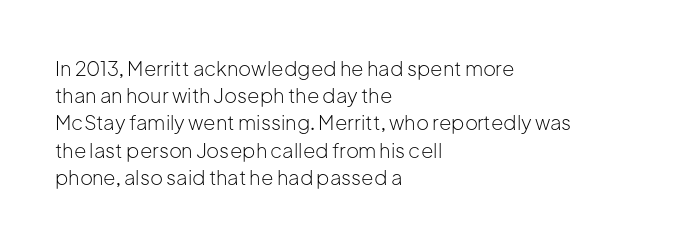
The image shows 20 px text type, upright; set left-aligned, normal line spacing (1.36x), normal letter spacing, not underlined.
